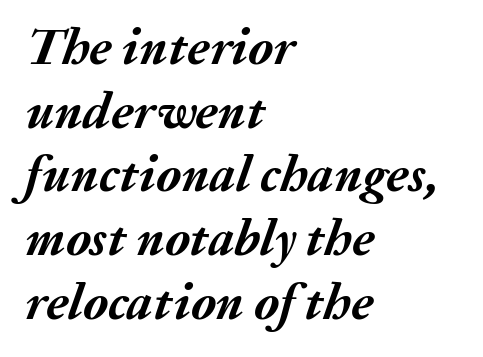
{"italic": "yes", "lean": "right", "slant_degrees": 20, "bold": "yes", "weight": "semibold", "width": "normal", "stroke_contrast": "medium", "x_height": "medium", "monospaced": "no", "underline": "no", "align": "left", "line_spacing": "normal", "line_spacing_ratio": 1.25, "letter_spacing": "normal", "letter_spacing_em": 0.0, "glyph_px": 51}
